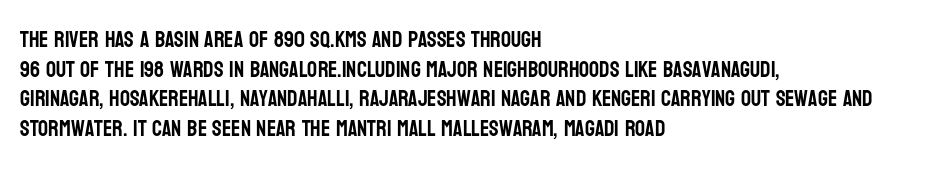
{"italic": "no", "underline": "no", "align": "left", "line_spacing": "normal", "line_spacing_ratio": 1.35, "letter_spacing": "normal", "letter_spacing_em": 0.0, "glyph_px": 22}
